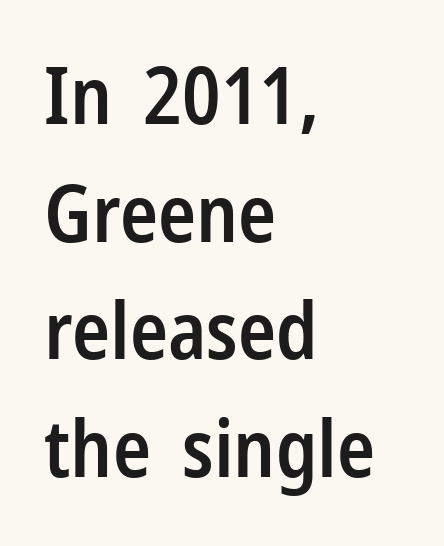
The image shows 79 px semibold, condensed sans-serif type, upright; set left-aligned, normal line spacing (1.49x), normal letter spacing, not underlined; low stroke contrast and a medium x-height.
